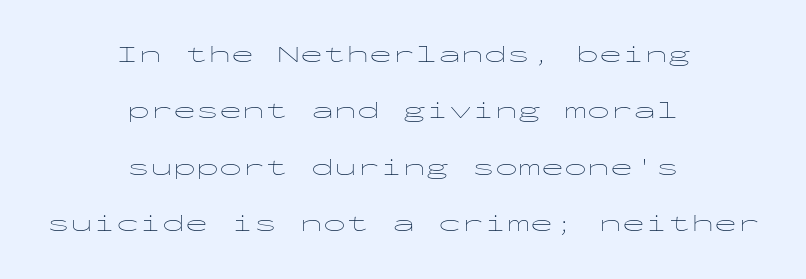
Q: Is the text bold? A: No.
Q: Is the text italic (slanted)? A: No, it is upright.
Q: Is the text underlined? A: No.
Q: How is the paragraph aligned? A: Centered.
Q: Is the spacing between letters normal or unusually wide? A: Normal.
Q: Is the spacing between lines tight, normal or loose? A: Loose.
